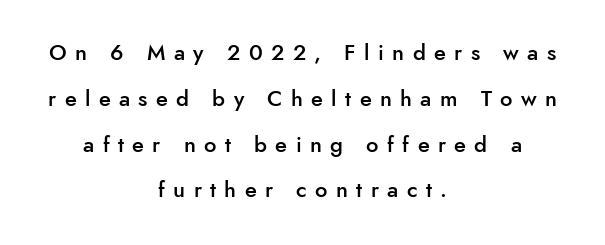
{"italic": "no", "bold": "semi", "underline": "no", "align": "center", "line_spacing": "loose", "line_spacing_ratio": 2.08, "letter_spacing": "wide", "letter_spacing_em": 0.38, "glyph_px": 22}
